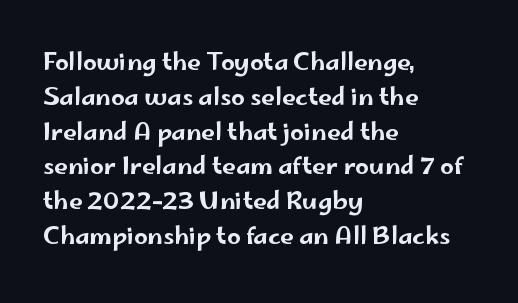
This sample keeps an unexceptional amount of space between lines. These lines keep a tight, regular rhythm from letter to letter. Every stem runs plumb, perpendicular to the baseline. Reading down the block, your eye returns to a fixed left position each line. The string is rendered with underlining switched off.
